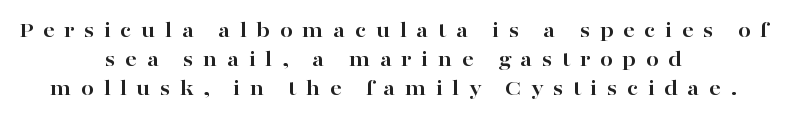
{"italic": "no", "bold": "yes", "underline": "no", "align": "center", "line_spacing": "normal", "line_spacing_ratio": 1.26, "letter_spacing": "wide", "letter_spacing_em": 0.41, "glyph_px": 23}
